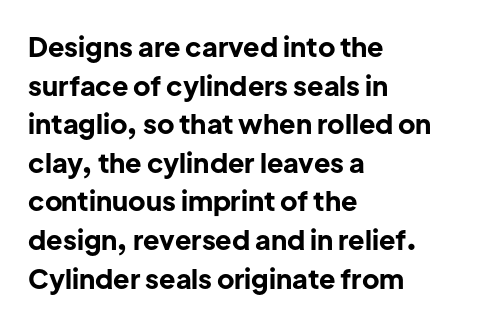
The image shows 27 px bold type, upright; set left-aligned, normal line spacing (1.43x), normal letter spacing, not underlined.
